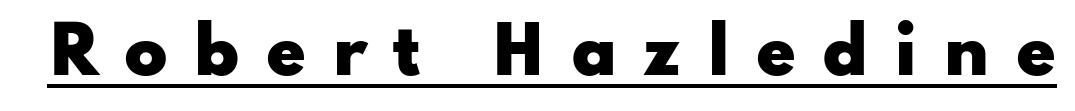
Q: Is the text bold? A: Yes.
Q: Is the text italic (slanted)? A: No, it is upright.
Q: Is the typeface a serif or a sans-serif typeface? A: Sans-serif.
Q: Is the text underlined? A: Yes.
Q: Is the spacing between letters normal or unusually wide? A: Unusually wide.
Q: Width (condensed, normal, or wide)? A: Wide.
Q: Stroke contrast? A: Low.
Q: x-height? A: Small.
Q: Monospaced? A: No.
